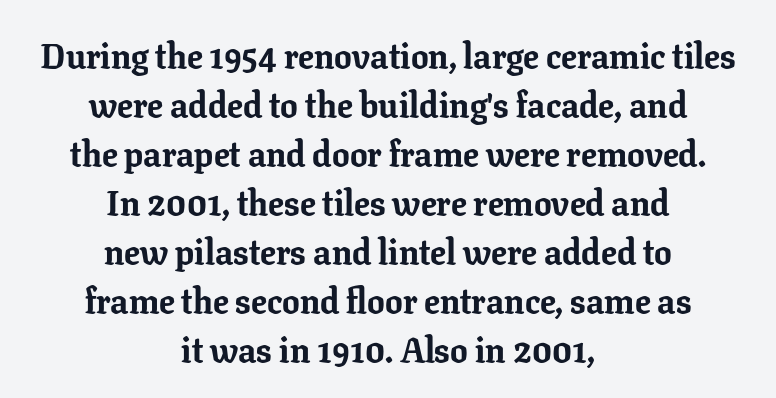
The letters carry serifs — small finishing strokes at the ends of their stems. Check the space under the baseline: it is left empty. Every stem runs plumb, perpendicular to the baseline. There is no visible air inserted between adjacent glyphs. The passage shown is emphatically bold.
